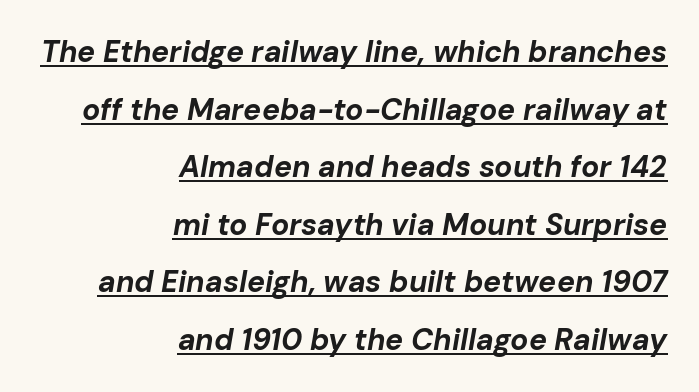
{"italic": "yes", "lean": "right", "slant_degrees": 10, "bold": "yes", "weight": "bold", "width": "normal", "stroke_contrast": "low", "x_height": "medium", "monospaced": "no", "underline": "yes", "align": "right", "line_spacing": "loose", "line_spacing_ratio": 1.92, "letter_spacing": "normal", "letter_spacing_em": 0.0, "glyph_px": 30}
